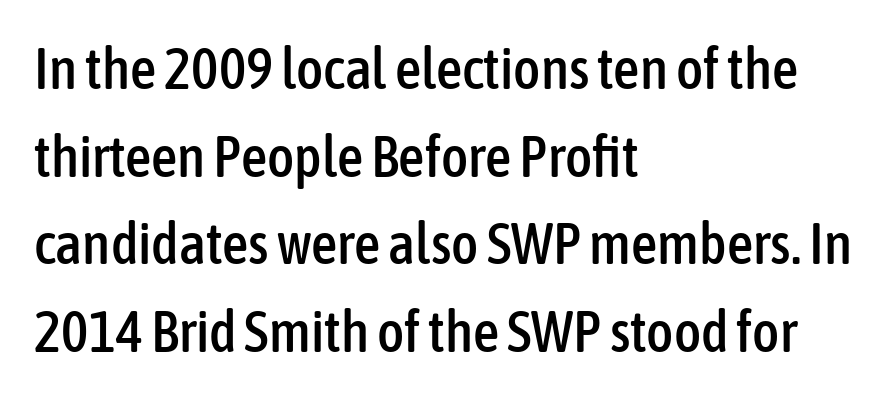
What kind of face is this? One without serifs — a sans. Does the copy run flush right? No — it runs flush left. Each letter keeps its own natural width here, so spacing adapts to shape. Does the lettering tilt? It doesn't — this is upright. A clean baseline with only descenders dipping below it.
